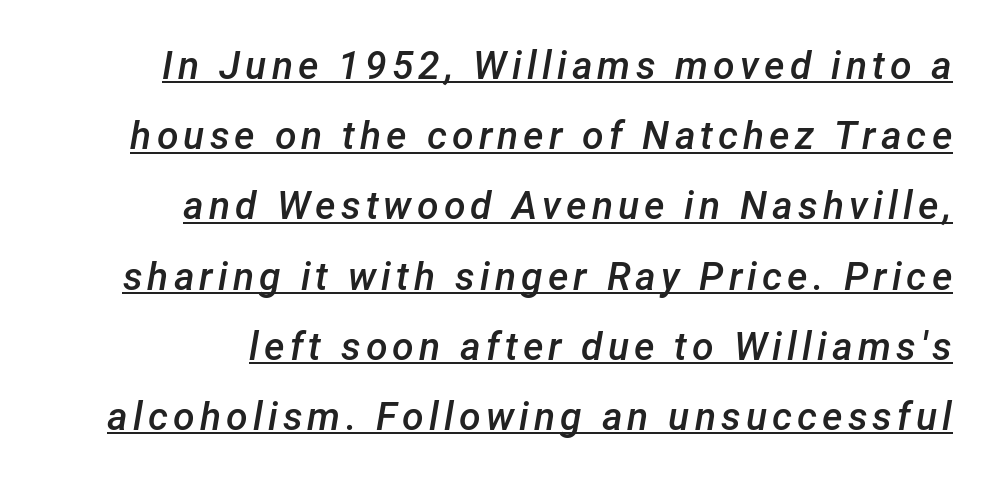
The image shows 39 px semibold type, italic (leaning right); set right-aligned, line spacing 1.8x, underlined; low stroke contrast and a medium x-height.
